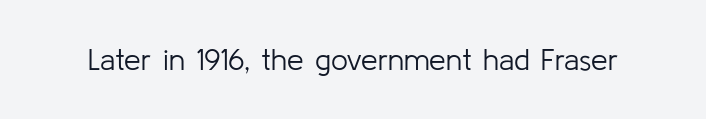
Q: Is the text bold? A: No.
Q: Is the text italic (slanted)? A: No, it is upright.
Q: Is the typeface a serif or a sans-serif typeface? A: Sans-serif.
Q: Is the text underlined? A: No.
Q: Is the spacing between letters normal or unusually wide? A: Normal.
Q: Width (condensed, normal, or wide)? A: Normal.
Q: Stroke contrast? A: Low.
Q: x-height? A: Medium.
Q: Monospaced? A: No.
